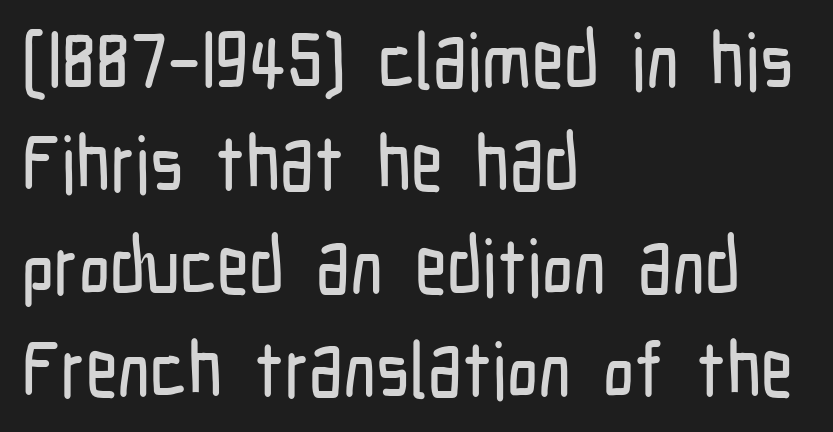
The image shows 78 px condensed sans-serif type, upright; set left-aligned, normal line spacing (1.32x), normal letter spacing, not underlined; low stroke contrast and a medium x-height.
